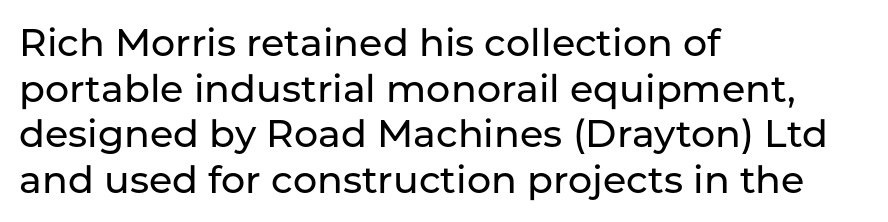
{"serif": "no", "italic": "no", "width": "normal", "stroke_contrast": "low", "x_height": "medium", "monospaced": "no", "underline": "no", "align": "left", "line_spacing_ratio": 1.2, "letter_spacing": "normal", "letter_spacing_em": 0.0, "glyph_px": 38}
